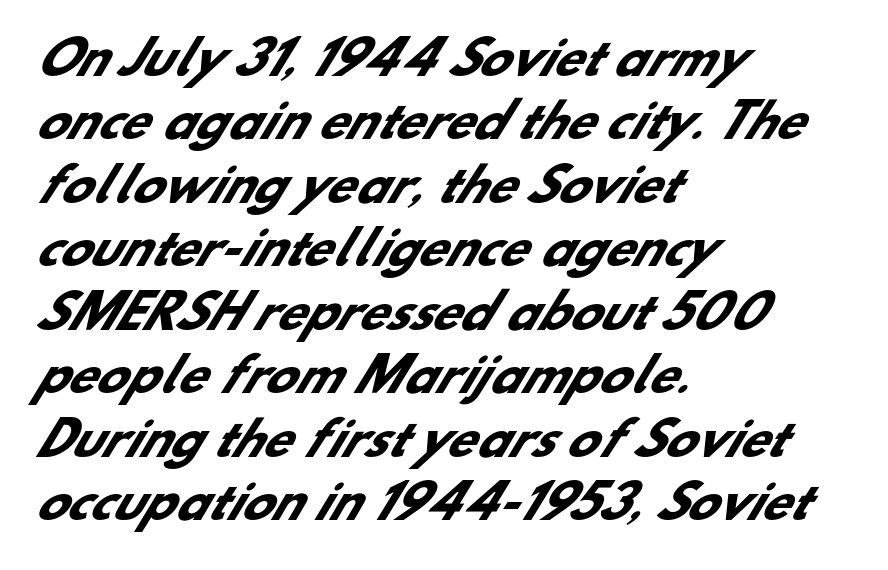
Q: Is the text bold? A: Yes.
Q: Is the typeface a serif or a sans-serif typeface? A: Sans-serif.
Q: Is the text underlined? A: No.
Q: How is the paragraph aligned? A: Left-aligned.
Q: Is the spacing between letters normal or unusually wide? A: Normal.
Q: Is the spacing between lines tight, normal or loose? A: Normal.
Q: Width (condensed, normal, or wide)? A: Normal.
Q: Stroke contrast? A: Low.
Q: x-height? A: Small.
Q: Monospaced? A: No.
